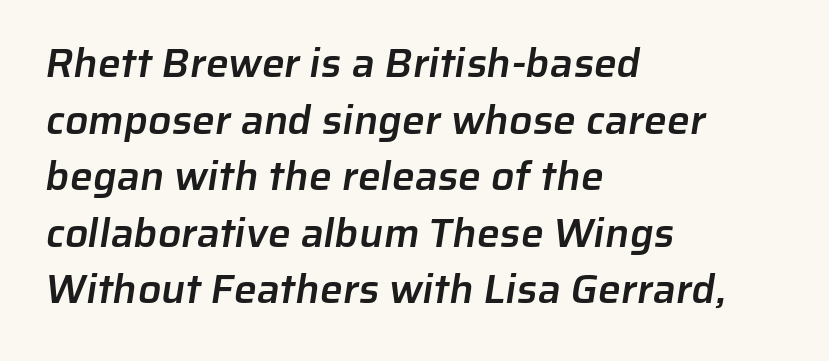
Quick note: underline off. The lines in this sample share a left origin and differ only in where they stop. The face used here is proportionally spaced, like ordinary book or web type. The glyphs in this specimen are sans serif. Normally led — the rows are evenly, conventionally spaced. What stands out about the letter spacing? Nothing — it is the standard amount.
